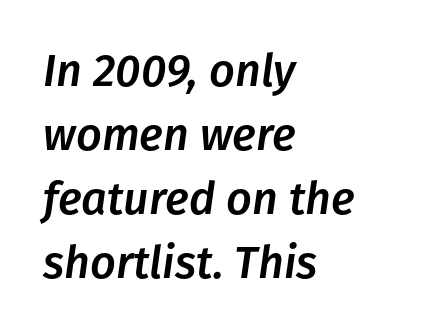
{"italic": "yes", "lean": "right", "slant_degrees": 8, "width": "normal", "stroke_contrast": "low", "x_height": "medium", "monospaced": "no", "underline": "no", "align": "left", "line_spacing": "normal", "line_spacing_ratio": 1.42, "letter_spacing": "normal", "letter_spacing_em": 0.0, "glyph_px": 45}
